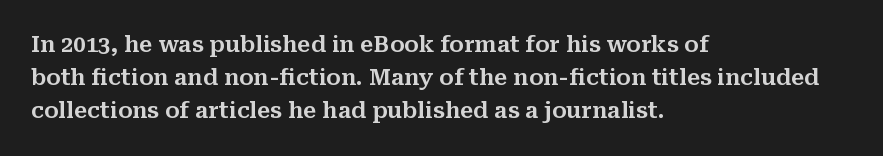
These lines keep a tight, regular rhythm from letter to letter. Vertical spacing — default. No word sits above an underline. The setting favours the left margin, as ordinary paragraphs usually do. The font's upright variant was chosen for this text.
